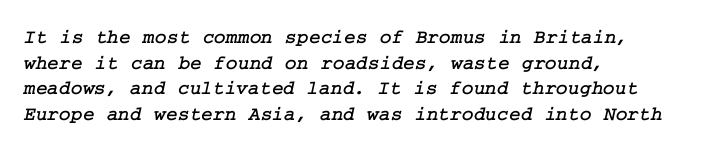
The image shows 20 px text type; set left-aligned, normal line spacing (1.28x), normal letter spacing, not underlined.
